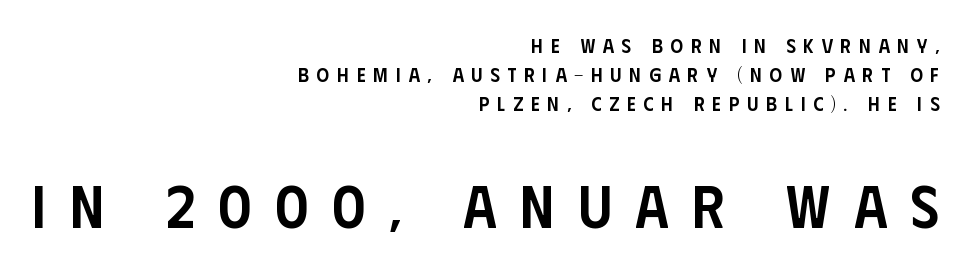
Q: Is the text bold? A: Semi-bold.
Q: Is the text italic (slanted)? A: No, it is upright.
Q: Is the typeface a serif or a sans-serif typeface? A: Sans-serif.
Q: Is the text underlined? A: No.
Q: How is the paragraph aligned? A: Right-aligned.
Q: Is the spacing between letters normal or unusually wide? A: Unusually wide.
Q: Is the spacing between lines tight, normal or loose? A: Normal.
Q: Which block of text is set in a larger size, the first (top) or the second (bottom)? A: The second (bottom) one.
Q: Width (condensed, normal, or wide)? A: Condensed.
Q: Stroke contrast? A: Low.
Q: x-height? A: Large.
Q: Monospaced? A: No.
